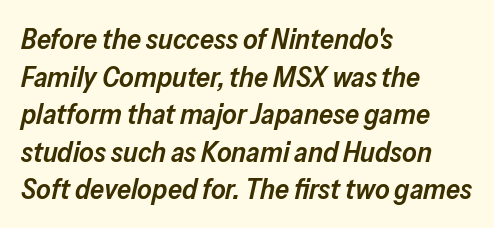
Q: Is the text bold? A: Semi-bold.
Q: Is the text italic (slanted)? A: Yes, it leans right by about 13 degrees.
Q: Is the text underlined? A: No.
Q: How is the paragraph aligned? A: Left-aligned.
Q: Is the spacing between letters normal or unusually wide? A: Normal.
Q: Is the spacing between lines tight, normal or loose? A: Normal.
Q: Width (condensed, normal, or wide)? A: Normal.
Q: Stroke contrast? A: Low.
Q: x-height? A: Medium.
Q: Monospaced? A: No.
